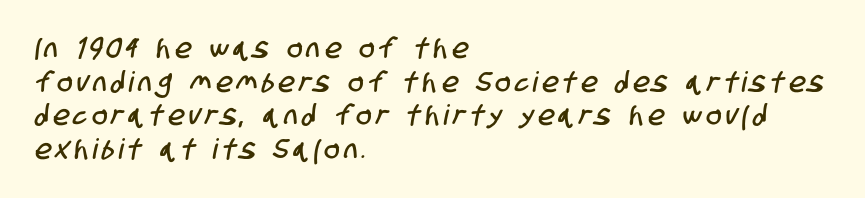
The image shows 28 px condensed sans-serif type; set left-aligned, line spacing 1.2x, not underlined; low stroke contrast and a large x-height.
